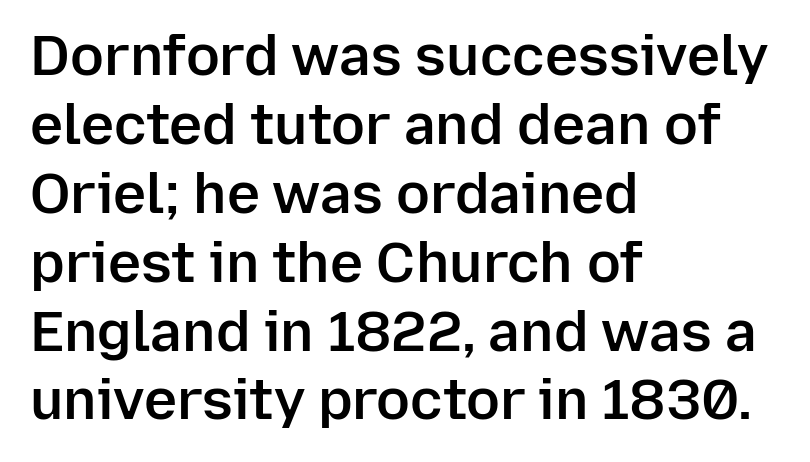
Q: Is the text bold? A: Semi-bold.
Q: Is the text italic (slanted)? A: No, it is upright.
Q: Is the typeface a serif or a sans-serif typeface? A: Sans-serif.
Q: Is the text underlined? A: No.
Q: How is the paragraph aligned? A: Left-aligned.
Q: Is the spacing between letters normal or unusually wide? A: Normal.
Q: Width (condensed, normal, or wide)? A: Normal.
Q: Stroke contrast? A: Low.
Q: x-height? A: Medium.
Q: Monospaced? A: No.
